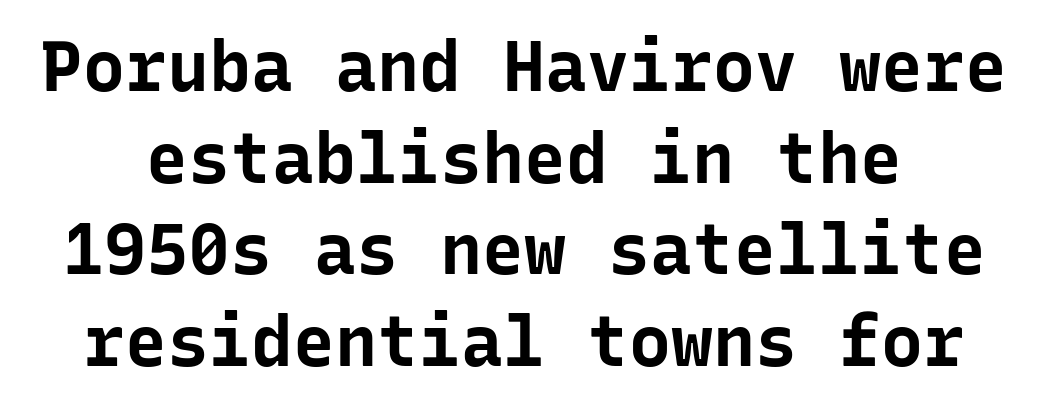
The image shows 70 px bold sans-serif type, upright, monospaced; set normal line spacing (1.31x), normal letter spacing, not underlined; low stroke contrast and a medium x-height.
